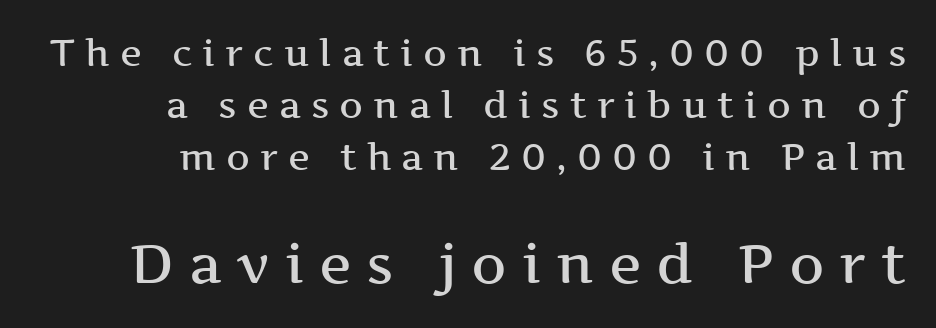
Q: Is the text bold? A: Semi-bold.
Q: Is the text italic (slanted)? A: No, it is upright.
Q: Is the typeface a serif or a sans-serif typeface? A: Serif.
Q: Is the text underlined? A: No.
Q: How is the paragraph aligned? A: Right-aligned.
Q: Is the spacing between letters normal or unusually wide? A: Unusually wide.
Q: Is the spacing between lines tight, normal or loose? A: Normal.
Q: Which block of text is set in a larger size, the first (top) or the second (bottom)? A: The second (bottom) one.
Q: Width (condensed, normal, or wide)? A: Wide.
Q: Stroke contrast? A: Medium.
Q: x-height? A: Medium.
Q: Monospaced? A: No.
